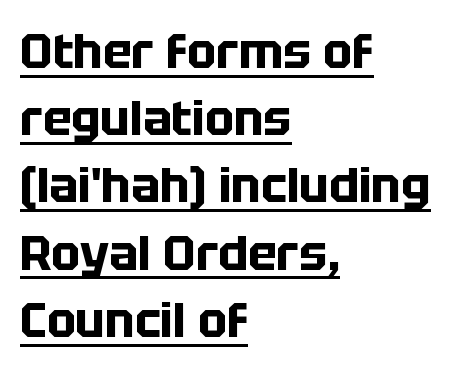
Compared with typical body copy, the letter spacing here is the same. Look at the stroke-to-counter ratio: heavy, a bold. Note the varied advance widths — an 'i' is clearly narrower than an 'm'. The letters stand upright; this is a roman face.
